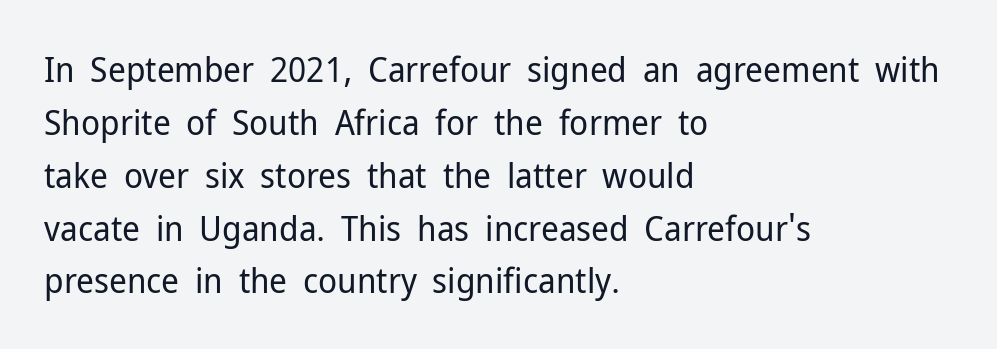
The image shows 35 px regular-weight sans-serif type, upright; set left-aligned, normal line spacing (1.51x), normal letter spacing, not underlined; low stroke contrast and a medium x-height.
